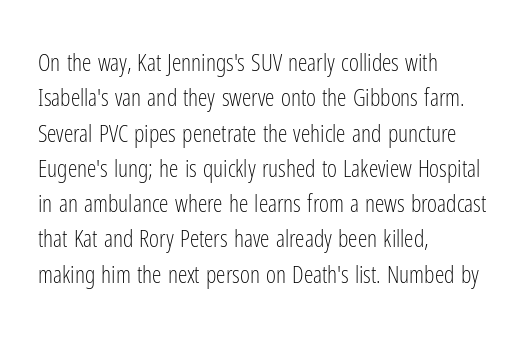
{"italic": "no", "bold": "no", "underline": "no", "align": "left", "line_spacing": "normal", "line_spacing_ratio": 1.47, "letter_spacing": "normal", "letter_spacing_em": 0.0, "glyph_px": 24}
